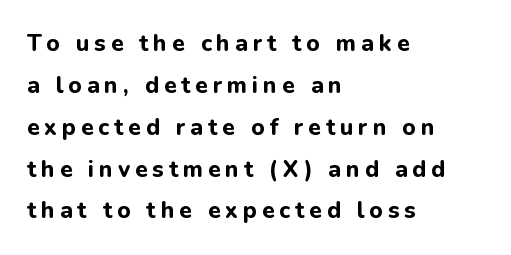
In CSS terms this would be text-align: left. The letters stand upright; this is a roman face. Just letters on the line, the space beneath them empty. The passage shown is emphatically bold. The tracking reads as deliberately expanded to a designer's eye.
